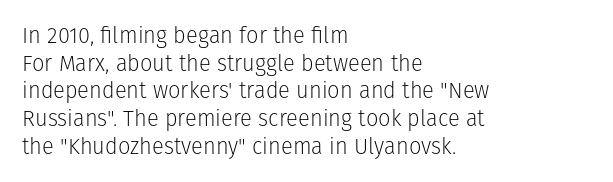
The image shows 22 px text type, upright; set left-aligned, normal line spacing (1.26x), normal letter spacing, not underlined.
